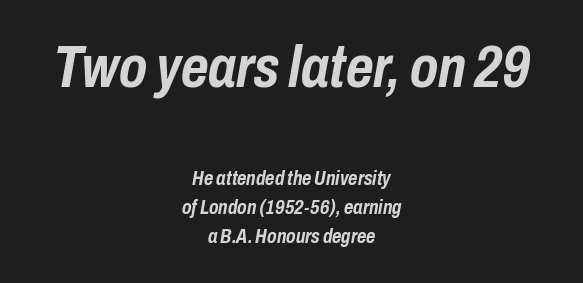
{"italic": "yes", "lean": "right", "slant_degrees": 10, "bold": "yes", "weight": "semibold", "width": "condensed", "stroke_contrast": "low", "x_height": "medium", "monospaced": "no", "underline": "no", "align": "center", "line_spacing": "normal", "line_spacing_ratio": 1.44, "letter_spacing": "normal", "letter_spacing_em": 0.0, "larger_block": "first", "size_ratio": 2.95, "glyph_px": 59}
